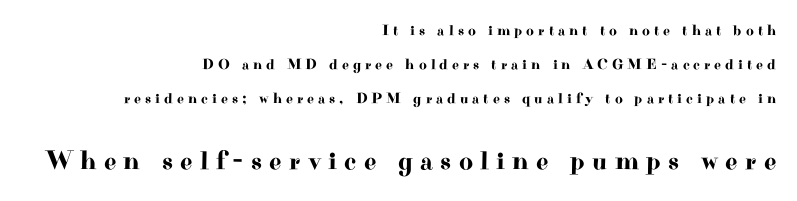
Q: Is the text italic (slanted)? A: No, it is upright.
Q: Is the text underlined? A: No.
Q: How is the paragraph aligned? A: Right-aligned.
Q: Is the spacing between letters normal or unusually wide? A: Unusually wide.
Q: Is the spacing between lines tight, normal or loose? A: Loose.
Q: Which block of text is set in a larger size, the first (top) or the second (bottom)? A: The second (bottom) one.
